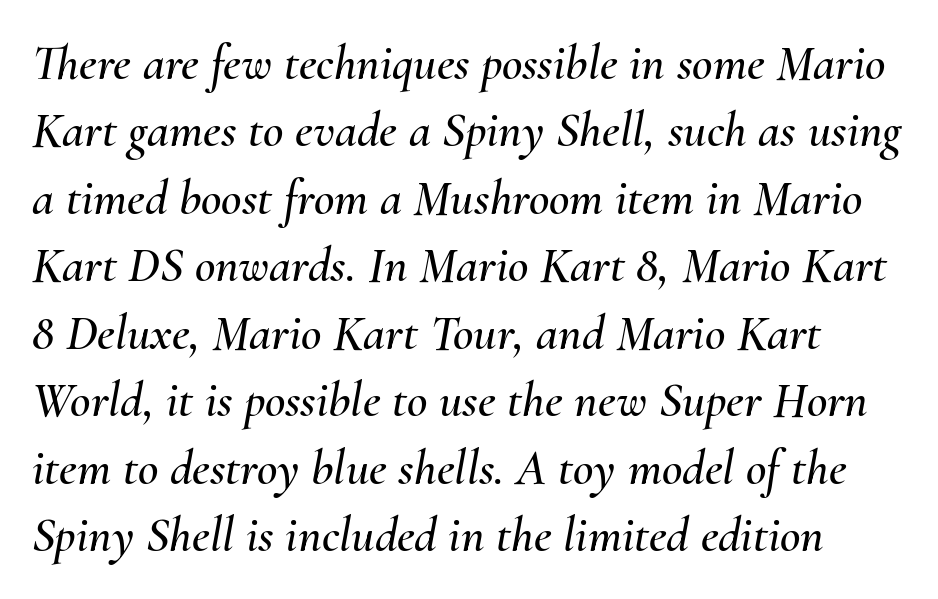
The image shows 50 px text type, italic (leaning right); set normal line spacing (1.35x), normal letter spacing, not underlined; medium stroke contrast and a small x-height.
